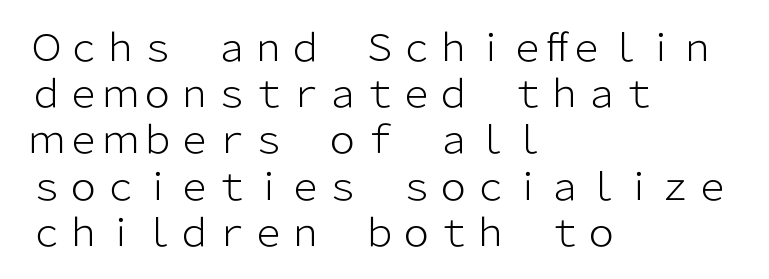
Nope, no serifs anywhere on these letters. Line spacing here is normal. The zone under the glyphs is completely vacant. Is the type heavy? It reads as light-to-regular instead. The lines in this sample share a left origin and differ only in where they stop.
